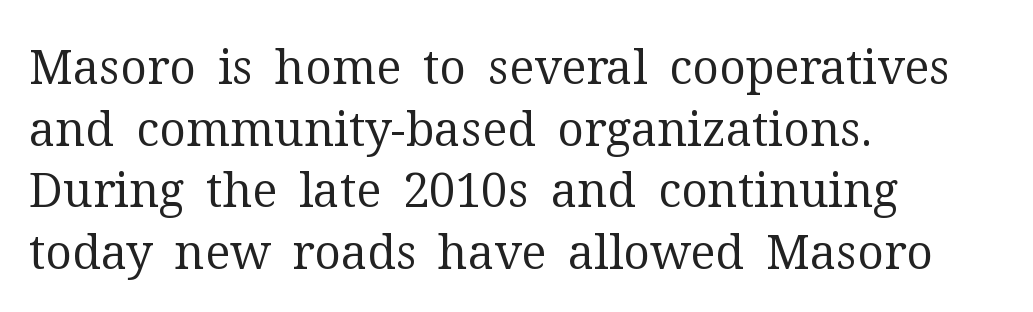
The image shows 47 px regular-weight serif type, upright; set left-aligned, normal line spacing (1.31x), normal letter spacing, not underlined; medium stroke contrast and a medium x-height.
